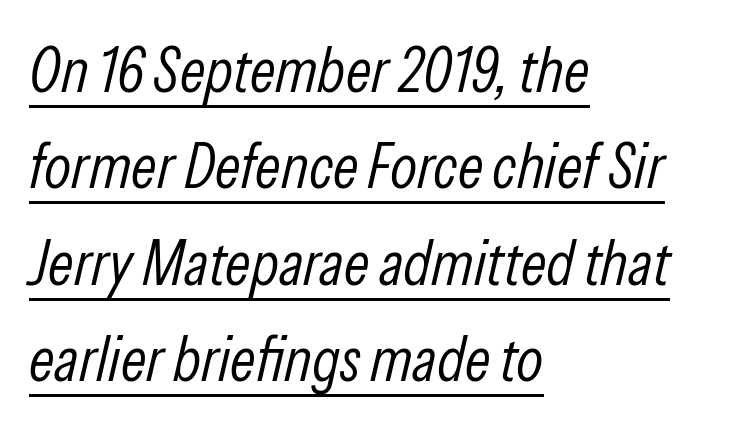
In terms of posture, this sample is oblique. Layout note: lines flush left. Emphasis is given by a line drawn under the lettering. The font is comparable to plain body text, perhaps lighter. Reading down the column, the eye jumps a familiar distance to each next line. Spacing between characters is what you'd get straight out of the box.
